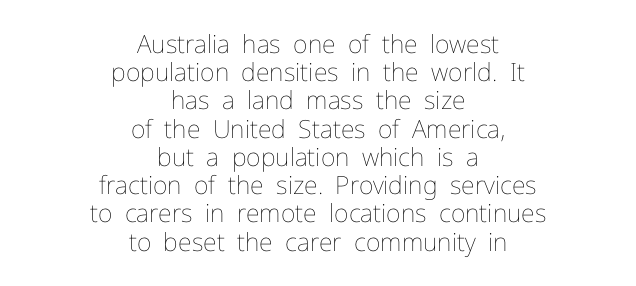
Line starts and ends both wander, symmetrically. Underlining? Definitely not there. The lettering holds an erect, upright posture throughout. In terms of letterspacing, this is plain default setting. Honestly, the rows look squashed on top of each other.
